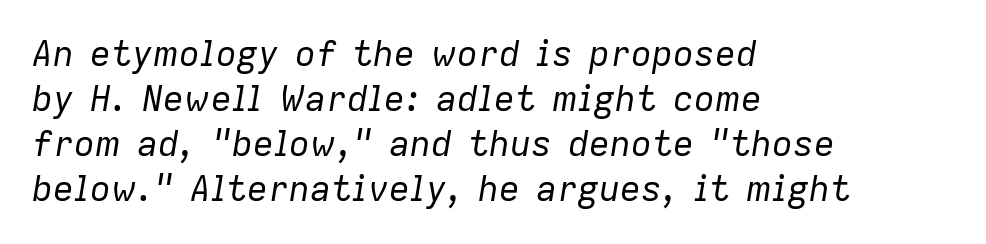
{"italic": "yes", "lean": "right", "slant_degrees": 9, "bold": "no", "weight": "regular", "width": "normal", "stroke_contrast": "low", "x_height": "medium", "monospaced": "no", "underline": "no", "align": "left", "line_spacing": "normal", "line_spacing_ratio": 1.29, "letter_spacing": "normal", "letter_spacing_em": 0.0, "glyph_px": 35}
